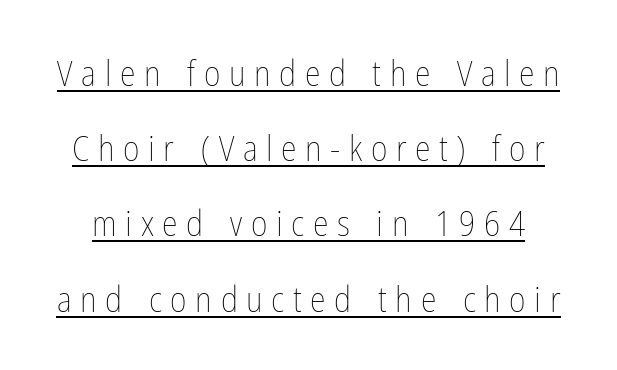
Is this a fixed-width face? No — the glyphs have proportional, varying widths. Stroke mass is kept to a normal reading level or below. There is plenty of visible air inserted between adjacent glyphs. Honestly, the rows look like they've been pulled way apart. Check the space under the baseline: a stroke is drawn there. Unlike italic type, these characters show no tilt at all.
